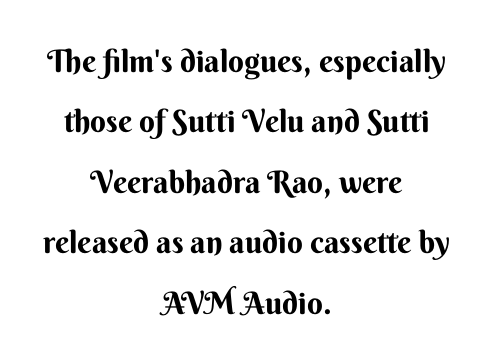
The image shows 31 px bold sans-serif type, upright; set centered, loose line spacing (1.95x), normal letter spacing, not underlined; medium stroke contrast and a small x-height.
